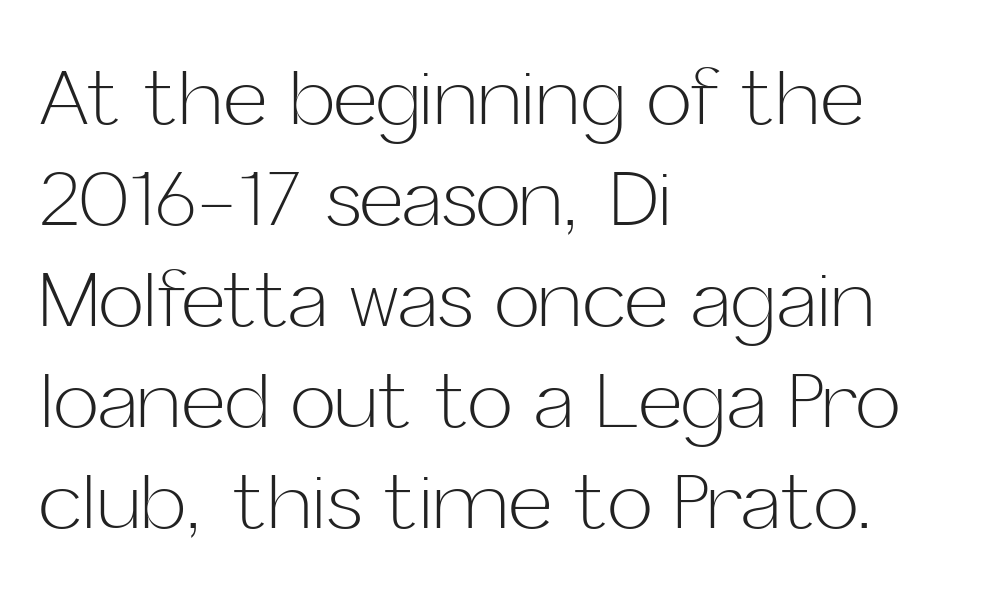
{"serif": "no", "italic": "no", "bold": "no", "weight": "light", "width": "normal", "stroke_contrast": "low", "x_height": "medium", "monospaced": "no", "underline": "no", "align": "left", "line_spacing": "normal", "line_spacing_ratio": 1.33, "letter_spacing": "normal", "letter_spacing_em": 0.0, "glyph_px": 76}
